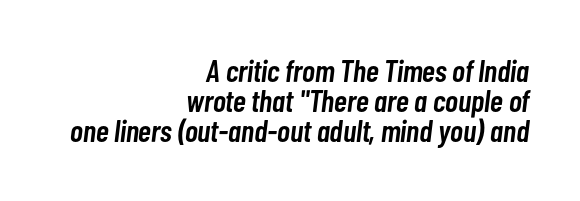
The image shows 31 px semibold, condensed type, italic (leaning right); set right-aligned, tight line spacing (0.97x), normal letter spacing, not underlined; low stroke contrast and a medium x-height.
